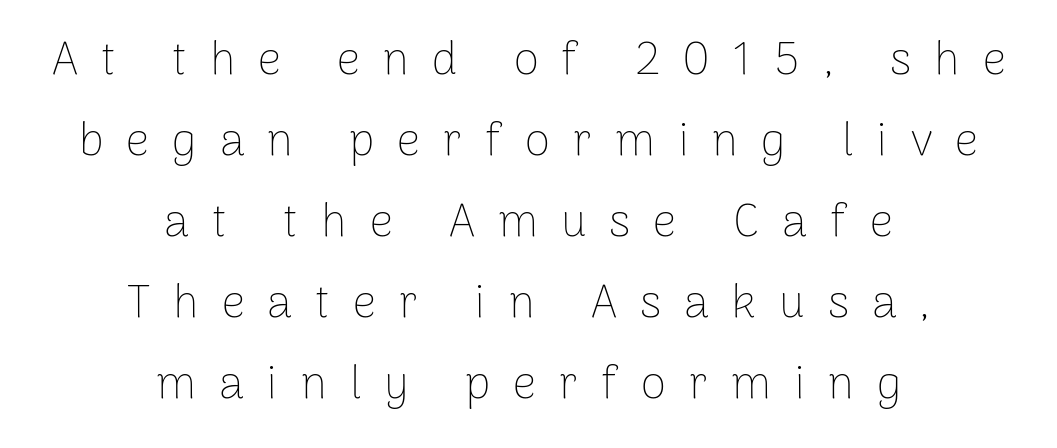
The typography opts for an upright posture over an oblique one. Look at the tracking — it's clearly loosened, letters drifting apart. This sample has the flowing, uneven cadence of proportional lettering. Horizontal alignment here is central, giving a formal, balanced look.
